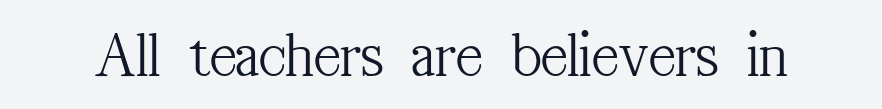
{"serif": "yes", "italic": "no", "bold": "no", "weight": "light", "width": "condensed", "stroke_contrast": "medium", "x_height": "medium", "monospaced": "no", "underline": "no", "letter_spacing": "normal", "letter_spacing_em": 0.0, "glyph_px": 65}
